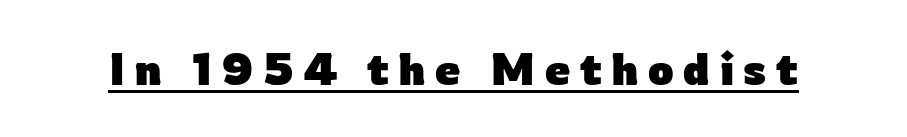
Q: Is the text bold? A: Yes.
Q: Is the text italic (slanted)? A: No, it is upright.
Q: Is the typeface a serif or a sans-serif typeface? A: Sans-serif.
Q: Is the text underlined? A: Yes.
Q: Is the spacing between letters normal or unusually wide? A: Unusually wide.
Q: Width (condensed, normal, or wide)? A: Normal.
Q: Stroke contrast? A: Low.
Q: x-height? A: Medium.
Q: Monospaced? A: No.
